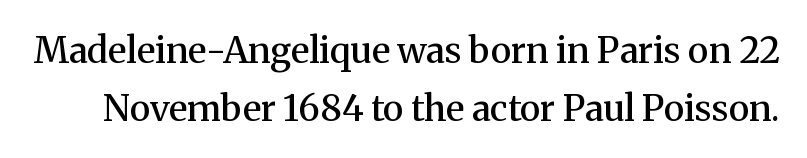
Q: Is the text bold? A: Semi-bold.
Q: Is the text italic (slanted)? A: No, it is upright.
Q: Is the typeface a serif or a sans-serif typeface? A: Serif.
Q: Is the text underlined? A: No.
Q: Is the spacing between letters normal or unusually wide? A: Normal.
Q: Is the spacing between lines tight, normal or loose? A: Normal.
Q: Width (condensed, normal, or wide)? A: Normal.
Q: Stroke contrast? A: Medium.
Q: x-height? A: Medium.
Q: Monospaced? A: No.
